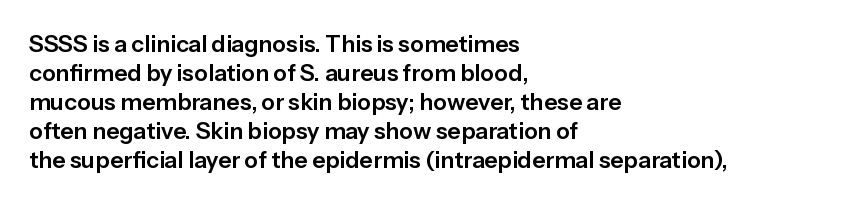
Posture: straight, roman, zero tilt. The passage shown is not underscored anywhere. The rendering anchors every line to the left-hand side. The gaps between neighbouring characters are ordinary and unremarkable.
